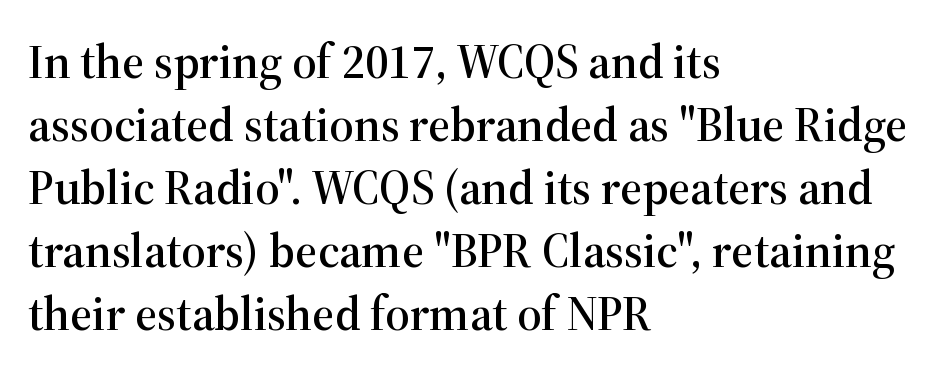
The image shows 48 px serif type, upright; set left-aligned, normal line spacing (1.31x), normal letter spacing, not underlined; high stroke contrast and a medium x-height.
